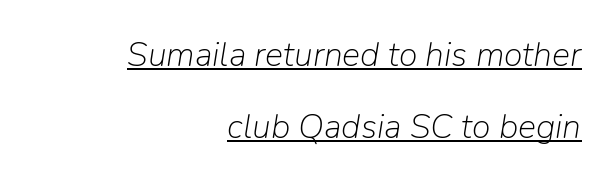
Q: Is the text bold? A: No.
Q: Is the text italic (slanted)? A: Yes, it leans right by about 9 degrees.
Q: Is the text underlined? A: Yes.
Q: How is the paragraph aligned? A: Right-aligned.
Q: Is the spacing between letters normal or unusually wide? A: Normal.
Q: Is the spacing between lines tight, normal or loose? A: Loose.
Q: Width (condensed, normal, or wide)? A: Normal.
Q: Stroke contrast? A: Low.
Q: x-height? A: Medium.
Q: Monospaced? A: No.
